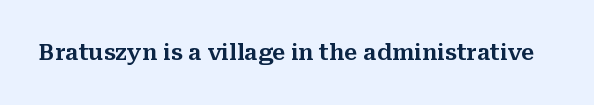
{"italic": "no", "underline": "no", "letter_spacing": "normal", "letter_spacing_em": 0.0, "glyph_px": 22}
